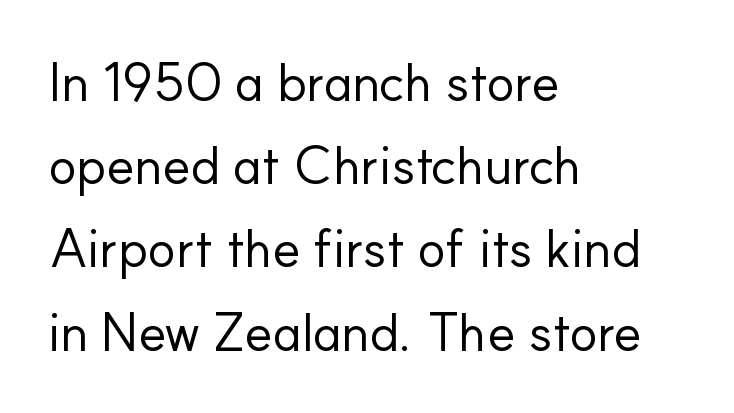
The letters stand upright; this is a roman face. The letterforms sit shoulder to shoulder at normal distance. The letters look calm and open, with moderate or lighter stems. The passage shown stacks its lines at a standard gap.
